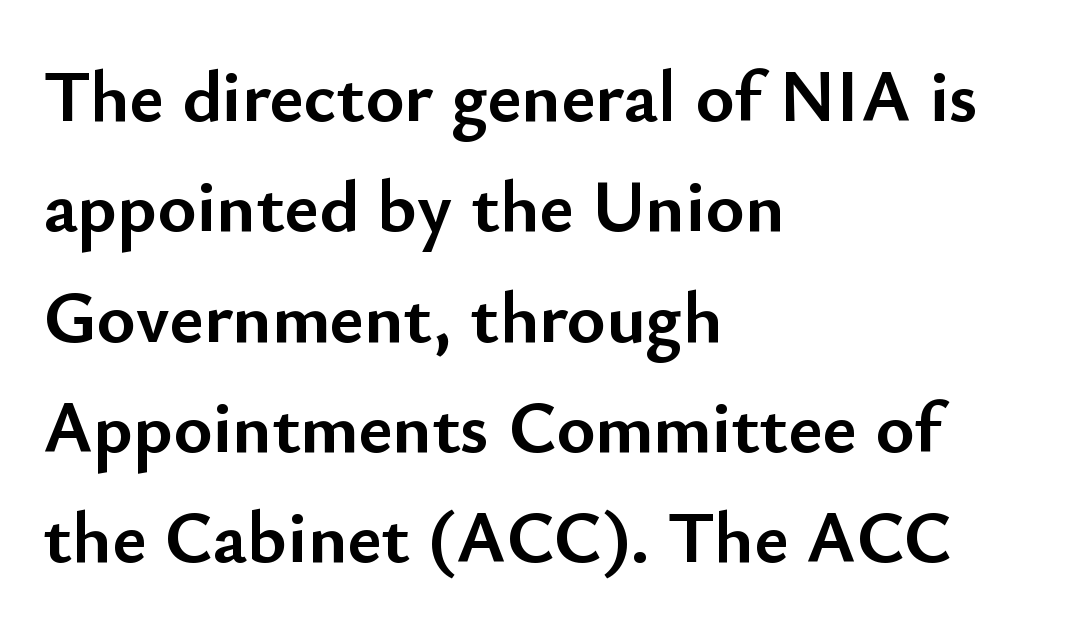
A classic flush-left, rag-right setting is used for this passage. Students, observe: this is what conventionally led text looks like. The font's upright variant was chosen for this text. Proportional: the letters do not fall into vertical columns. Nobody drew a line under any word here. No feet cap the strokes, marking this as sans-serif type.
